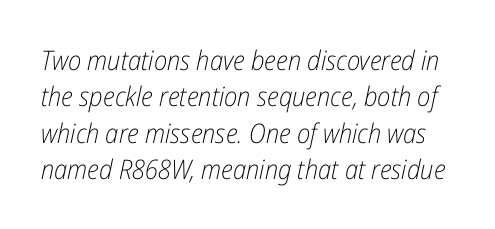
Q: Is the text bold? A: No.
Q: Is the text italic (slanted)? A: Yes, it leans right by about 12 degrees.
Q: Is the text underlined? A: No.
Q: Is the spacing between letters normal or unusually wide? A: Normal.
Q: Is the spacing between lines tight, normal or loose? A: Normal.
